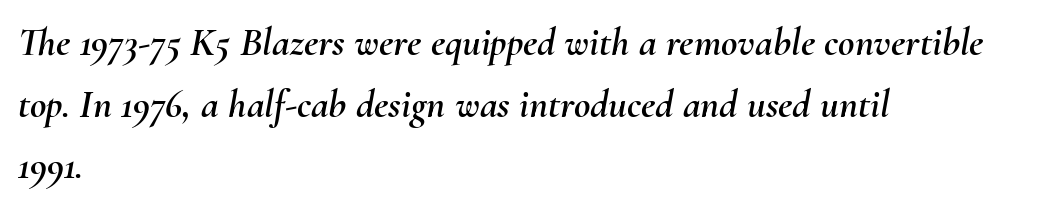
The image shows 40 px text type, italic (leaning right); set left-aligned, normal line spacing (1.54x), normal letter spacing, not underlined; medium stroke contrast and a small x-height.
